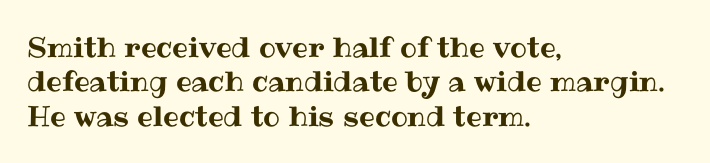
The image shows 28 px text type, upright; set left-aligned, line spacing 1.23x, normal letter spacing, not underlined; medium stroke contrast and a medium x-height.
